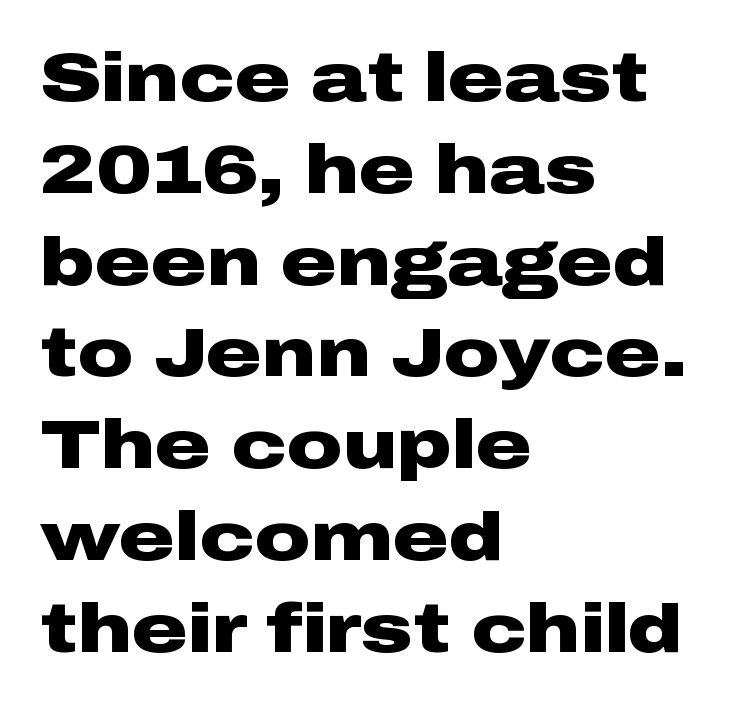
Q: Is the text bold? A: Yes.
Q: Is the text italic (slanted)? A: No, it is upright.
Q: Is the typeface a serif or a sans-serif typeface? A: Sans-serif.
Q: Is the text underlined? A: No.
Q: How is the paragraph aligned? A: Left-aligned.
Q: Is the spacing between letters normal or unusually wide? A: Normal.
Q: Is the spacing between lines tight, normal or loose? A: Normal.
Q: Width (condensed, normal, or wide)? A: Wide.
Q: Stroke contrast? A: Low.
Q: x-height? A: Medium.
Q: Monospaced? A: No.
